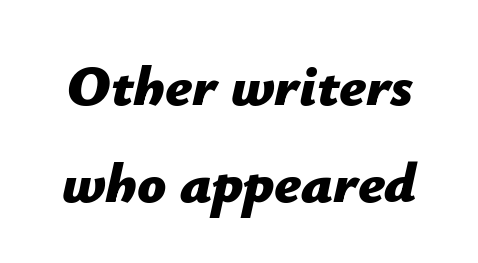
The image shows 57 px bold type, italic (leaning right); set normal line spacing (1.7x), normal letter spacing, not underlined; low stroke contrast and a medium x-height.
